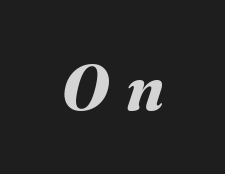
Q: Is the text bold? A: Yes.
Q: Is the text underlined? A: No.
Q: Is the spacing between letters normal or unusually wide? A: Unusually wide.
Q: Width (condensed, normal, or wide)? A: Normal.
Q: Stroke contrast? A: Medium.
Q: x-height? A: Medium.
Q: Monospaced? A: No.
